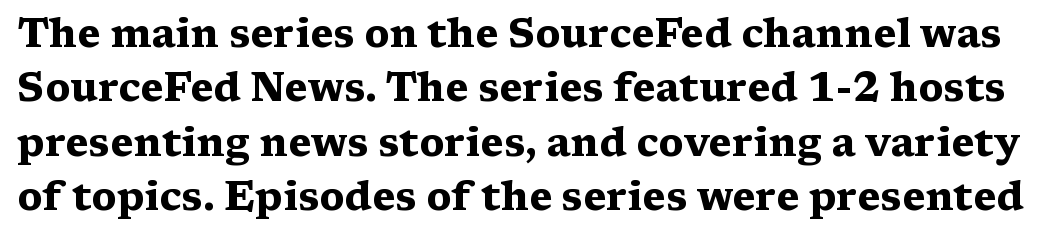
The image shows 40 px heavy, wide serif type, upright; set normal line spacing (1.36x), normal letter spacing, not underlined; medium stroke contrast and a medium x-height.
